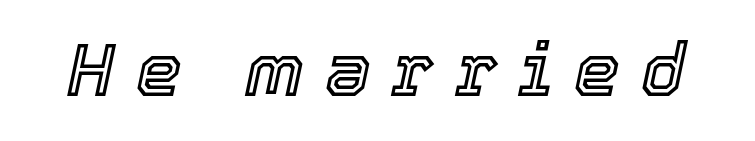
The image shows 73 px text type, italic (leaning right); set unusually wide letter spacing (+0.29 em), not underlined; a medium x-height.
